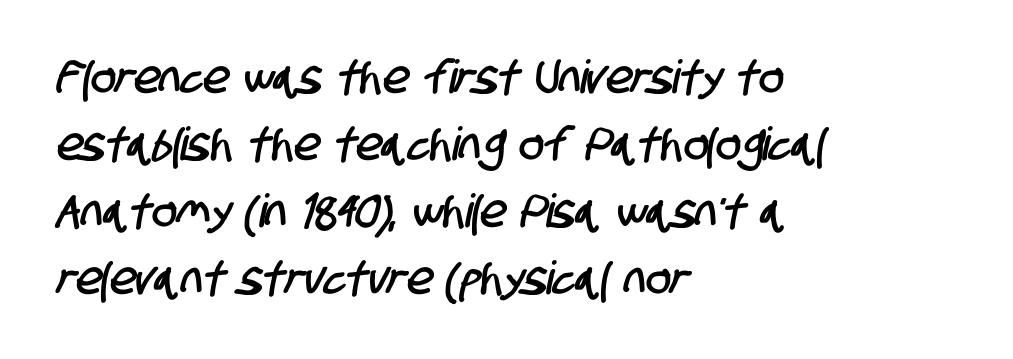
{"serif": "no", "width": "condensed", "stroke_contrast": "low", "x_height": "large", "monospaced": "no", "underline": "no", "align": "left", "line_spacing": "normal", "line_spacing_ratio": 1.46, "letter_spacing": "normal", "letter_spacing_em": 0.0, "glyph_px": 46}
